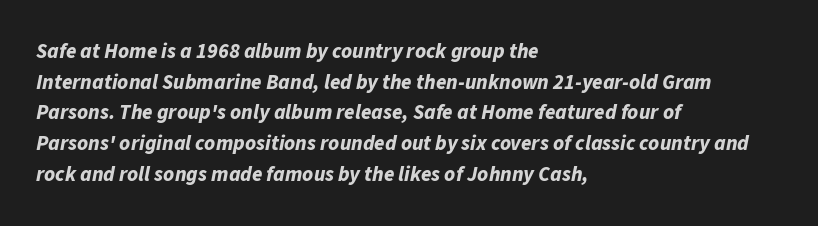
{"italic": "yes", "lean": "right", "slant_degrees": 11, "bold": "yes", "underline": "no", "align": "left", "line_spacing": "normal", "line_spacing_ratio": 1.46, "letter_spacing": "normal", "letter_spacing_em": 0.0, "glyph_px": 21}
